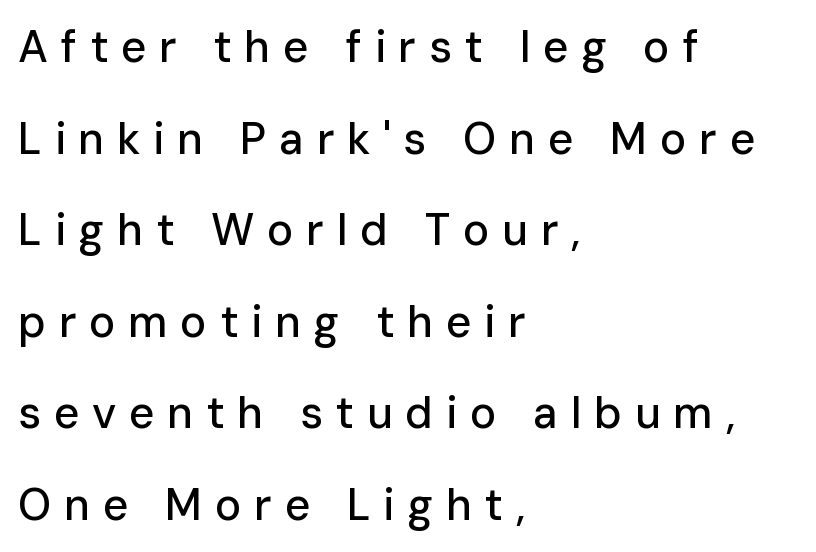
Q: Is the text italic (slanted)? A: No, it is upright.
Q: Is the typeface a serif or a sans-serif typeface? A: Sans-serif.
Q: Is the text underlined? A: No.
Q: How is the paragraph aligned? A: Left-aligned.
Q: Is the spacing between letters normal or unusually wide? A: Unusually wide.
Q: Is the spacing between lines tight, normal or loose? A: Loose.
Q: Width (condensed, normal, or wide)? A: Normal.
Q: Stroke contrast? A: Low.
Q: x-height? A: Medium.
Q: Monospaced? A: No.
